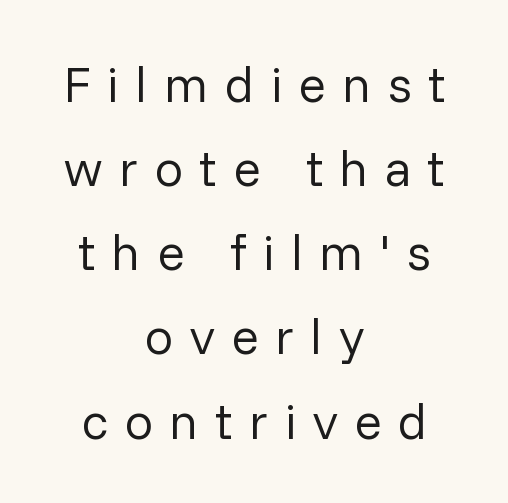
{"serif": "no", "italic": "no", "bold": "no", "weight": "regular", "width": "normal", "stroke_contrast": "low", "x_height": "medium", "monospaced": "no", "underline": "no", "align": "center", "line_spacing": "normal", "line_spacing_ratio": 1.65, "letter_spacing": "wide", "letter_spacing_em": 0.32, "glyph_px": 51}
